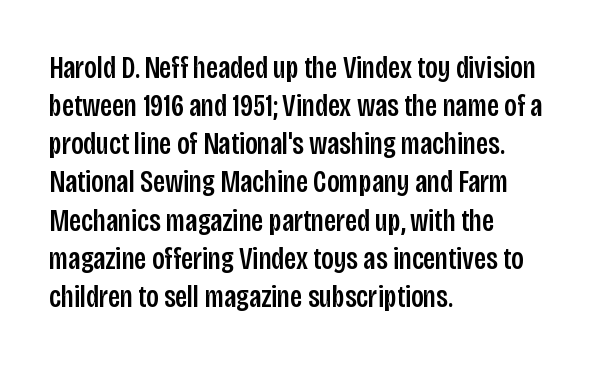
Look at the bottom of the vertical strokes: they stop flat, with no serifs. Here the designer chose a conventional face with non-uniform glyph widths. The paragraph shown leans on its left margin. Words float on clear page, feet unadorned. The gaps between neighbouring characters are ordinary and unremarkable.
